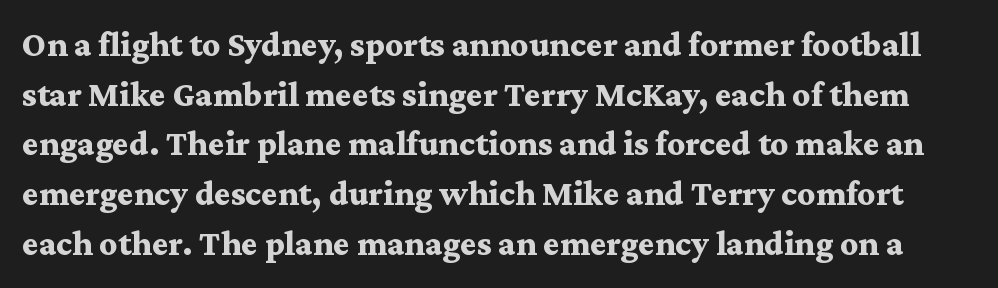
Normally led — the rows are evenly, conventionally spaced. Each letter keeps its own natural width here, so spacing adapts to shape. Every character sits straight up, as roman type does. Font category for this specimen: serif. How are the letters spaced? Ordinarily, with no added tracking.
